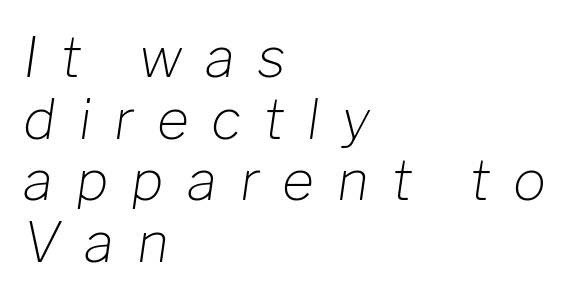
The image shows 55 px light type, italic (leaning right); set left-aligned, tight line spacing (1.12x), unusually wide letter spacing (+0.42 em), not underlined; low stroke contrast and a medium x-height.
